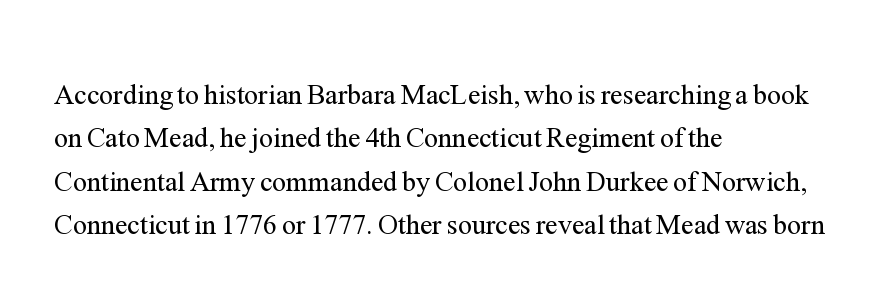
The image shows 28 px regular-weight serif type, upright; set left-aligned, normal line spacing (1.55x), normal letter spacing, not underlined; medium stroke contrast and a medium x-height.
